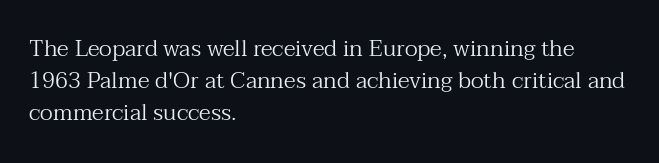
Q: Is the text bold? A: No.
Q: Is the text italic (slanted)? A: No, it is upright.
Q: Is the text underlined? A: No.
Q: How is the paragraph aligned? A: Left-aligned.
Q: Is the spacing between letters normal or unusually wide? A: Normal.
Q: Is the spacing between lines tight, normal or loose? A: Normal.
